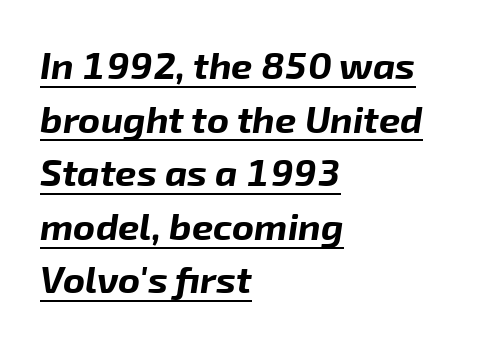
{"italic": "yes", "lean": "right", "slant_degrees": 8, "bold": "yes", "weight": "bold", "width": "normal", "stroke_contrast": "low", "x_height": "medium", "monospaced": "no", "underline": "yes", "align": "left", "line_spacing": "normal", "line_spacing_ratio": 1.41, "letter_spacing": "normal", "letter_spacing_em": 0.0, "glyph_px": 38}
